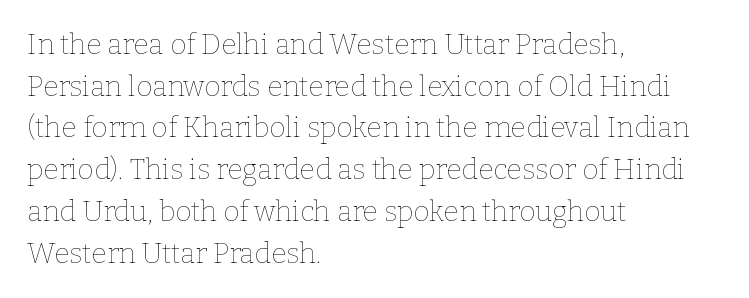
Q: Is the text bold? A: No.
Q: Is the text italic (slanted)? A: No, it is upright.
Q: Is the text underlined? A: No.
Q: How is the paragraph aligned? A: Left-aligned.
Q: Is the spacing between letters normal or unusually wide? A: Normal.
Q: Is the spacing between lines tight, normal or loose? A: Normal.
Q: Width (condensed, normal, or wide)? A: Normal.
Q: Stroke contrast? A: Low.
Q: x-height? A: Medium.
Q: Monospaced? A: No.
